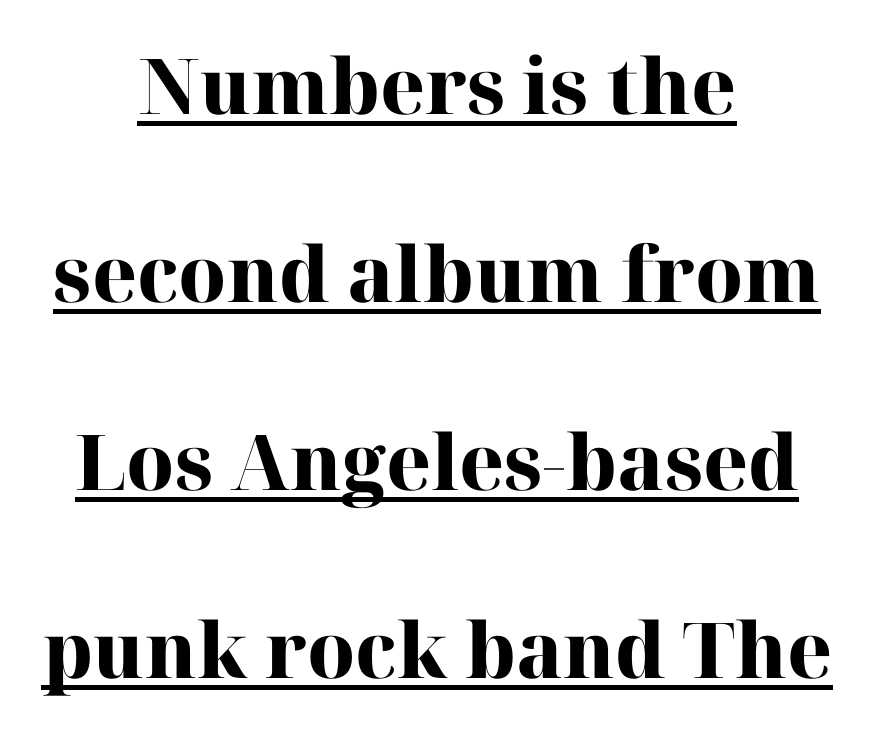
Heavy, bold letterforms. Leftover space on each line is divided equally before and after the words. Serifs: yes, visible at the terminals of the letterforms. Glance below the letters and you will spot a drawn line.
